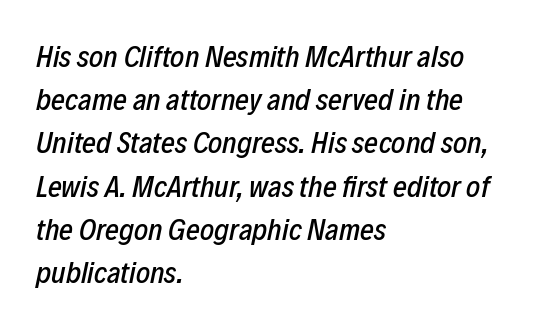
Q: Is the text italic (slanted)? A: Yes, it leans right by about 12 degrees.
Q: Is the text underlined? A: No.
Q: How is the paragraph aligned? A: Left-aligned.
Q: Is the spacing between letters normal or unusually wide? A: Normal.
Q: Is the spacing between lines tight, normal or loose? A: Normal.
Q: Width (condensed, normal, or wide)? A: Condensed.
Q: Stroke contrast? A: Low.
Q: x-height? A: Medium.
Q: Monospaced? A: No.
